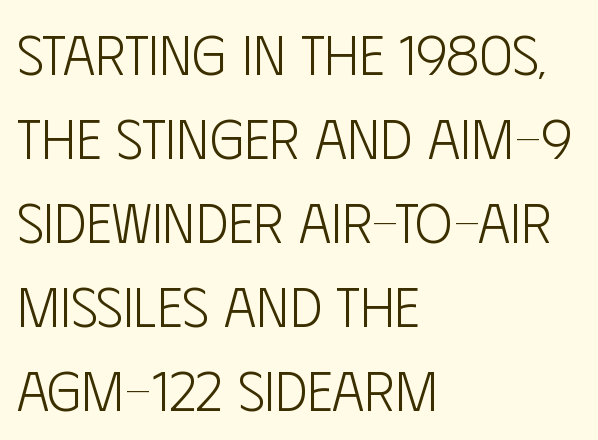
The image shows 56 px light, condensed sans-serif type, upright; set left-aligned, normal line spacing (1.5x), normal letter spacing, not underlined; low stroke contrast and a large x-height.
